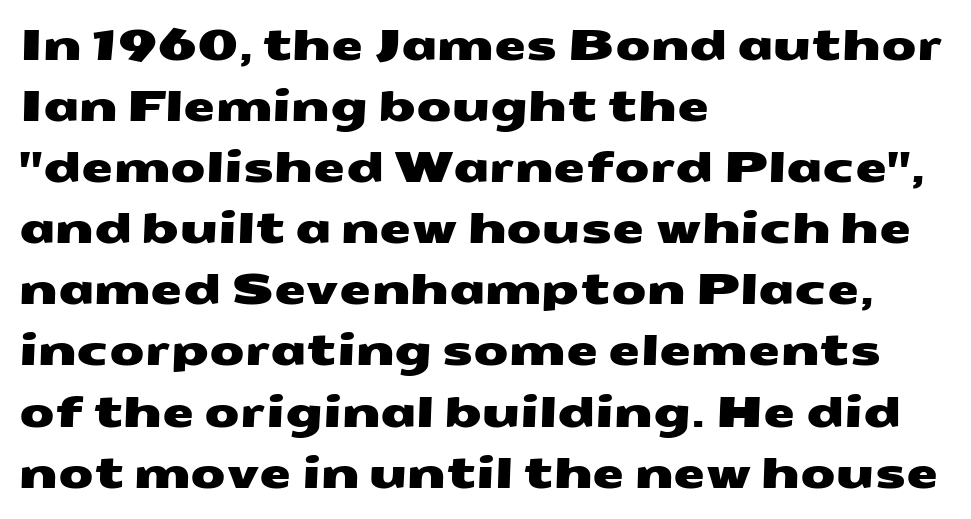
The image shows 41 px wide sans-serif type; set left-aligned, normal line spacing (1.49x), normal letter spacing, not underlined; medium stroke contrast and a medium x-height.
